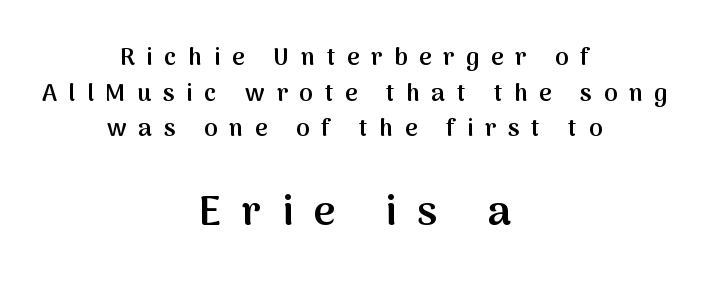
A bare baseline throughout the passage. Do the characters align in a grid? No, the font is proportional. Compared with typical paragraphs, the rows here are spaced about the same. The font is running at a semibold setting, under full bold. Tall strokes in this sample are plumb rather than angled.
